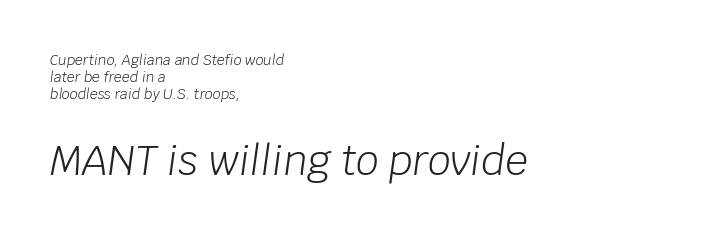
Q: Is the text bold? A: No.
Q: Is the text italic (slanted)? A: Yes, it leans right by about 8 degrees.
Q: Is the text underlined? A: No.
Q: How is the paragraph aligned? A: Left-aligned.
Q: Is the spacing between letters normal or unusually wide? A: Normal.
Q: Which block of text is set in a larger size, the first (top) or the second (bottom)? A: The second (bottom) one.
Q: Width (condensed, normal, or wide)? A: Normal.
Q: Stroke contrast? A: Low.
Q: x-height? A: Large.
Q: Monospaced? A: No.
